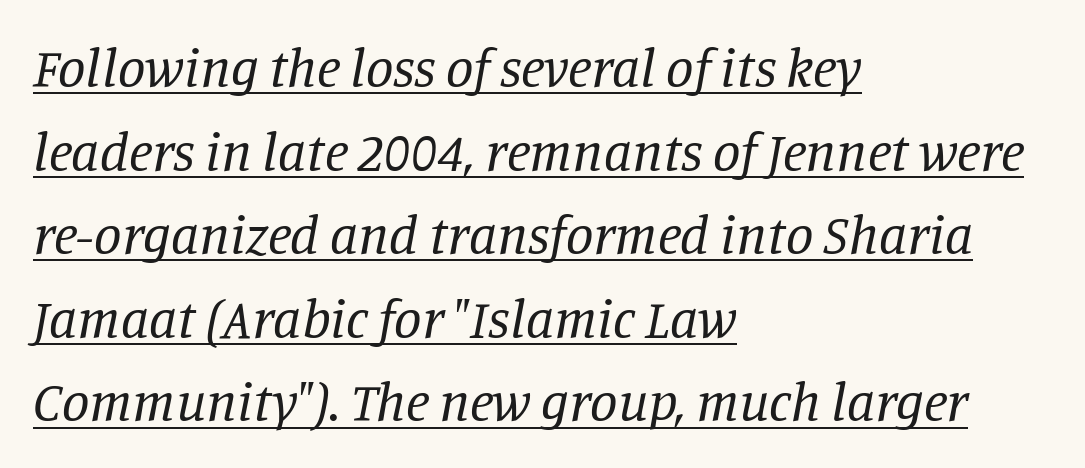
The whole block is typeset with a tilt. You can tell from the footed stems that serif type was used. How would I describe the line gaps? Plain and ordinary. The cut favours lightness, reaching ordinary text weight at its darkest.
